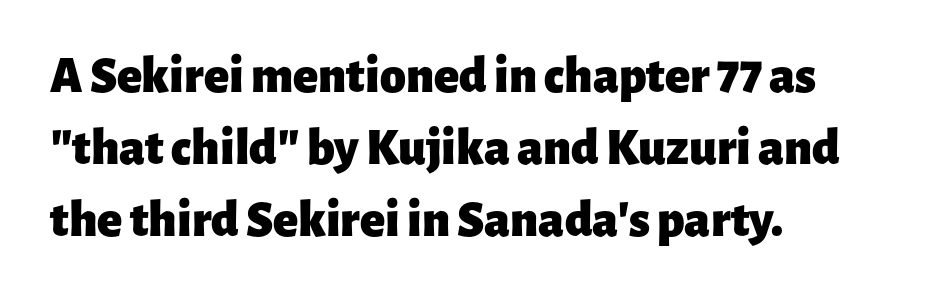
Each letter keeps its own natural width here, so spacing adapts to shape. Every row of glyphs begins at an identical x-position on the left. Regular leading. Here the glyphs are tracked normally, forming tight word shapes. The lettering holds an erect, upright posture throughout. Compared with an ordinary text face, these strokes are far heavier — a full bold.
